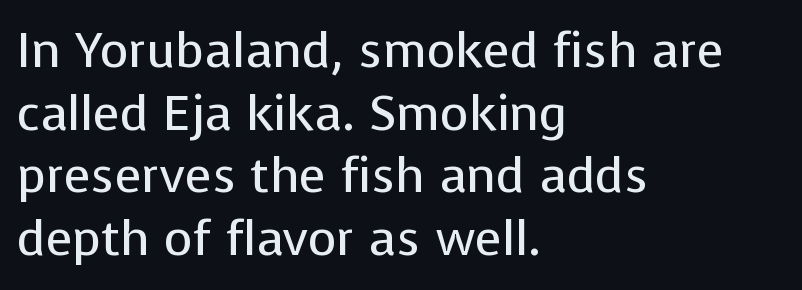
The image shows 49 px regular-weight sans-serif type, upright; set left-aligned, normal line spacing (1.28x), normal letter spacing, not underlined; low stroke contrast and a medium x-height.
